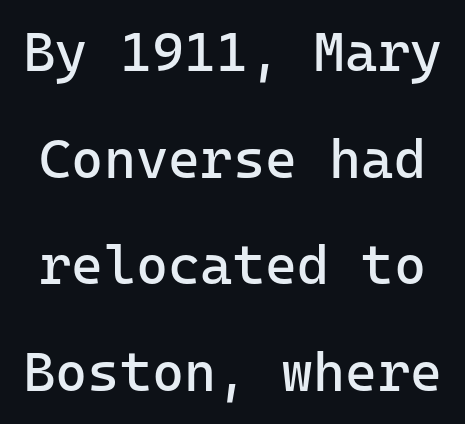
The image shows 55 px regular-weight sans-serif type, upright, monospaced; set loose line spacing (1.94x), normal letter spacing, not underlined; low stroke contrast and a medium x-height.
